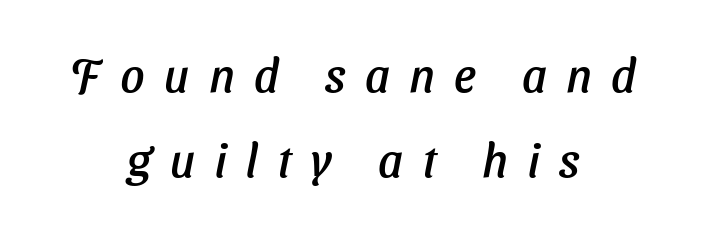
Q: Is the typeface a serif or a sans-serif typeface? A: Serif.
Q: Is the text underlined? A: No.
Q: How is the paragraph aligned? A: Centered.
Q: Is the spacing between letters normal or unusually wide? A: Unusually wide.
Q: Width (condensed, normal, or wide)? A: Normal.
Q: Stroke contrast? A: Low.
Q: x-height? A: Medium.
Q: Monospaced? A: No.
